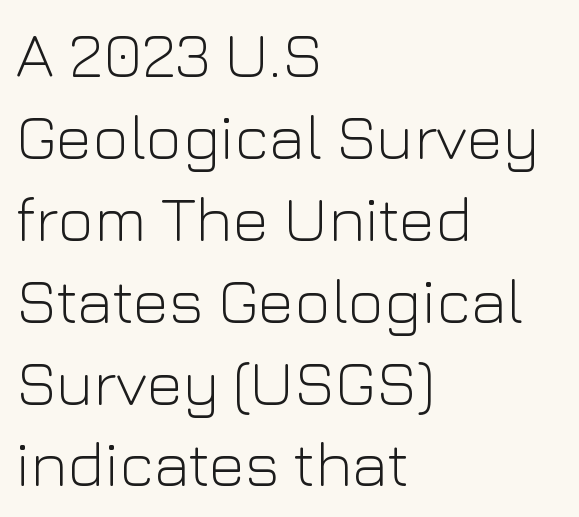
Inter-character spacing is left at the font's built-in metrics. Think of a printed novel: that variable character pitch is what you see here. Vertically, the passage feels balanced, rows spaced as you'd expect. The strokes are not fattened; the text isn't bold. Short and long lines alike share a common starting point at left.
